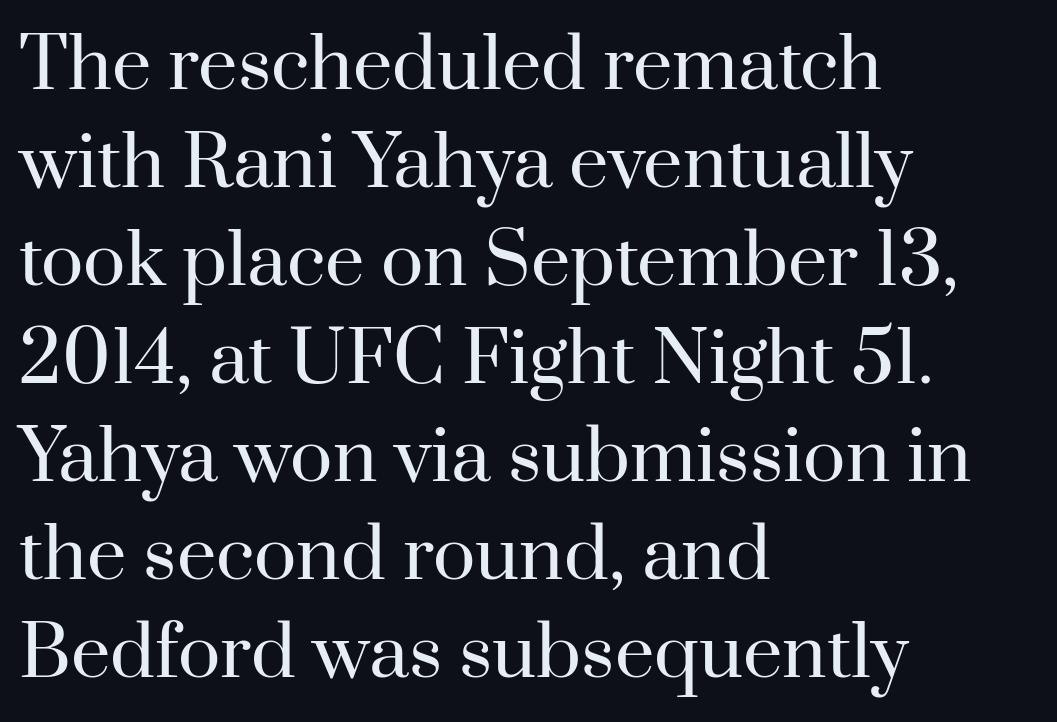
The image shows 70 px regular-weight serif type, upright; set left-aligned, normal line spacing (1.4x), normal letter spacing, not underlined; high stroke contrast and a small x-height.
